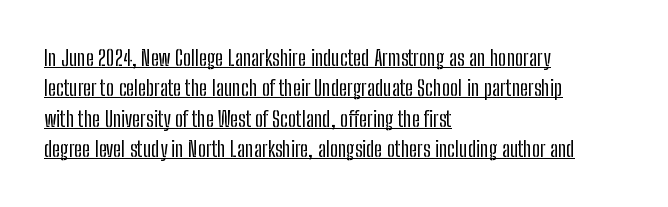
{"italic": "no", "underline": "yes", "align": "left", "line_spacing": "normal", "line_spacing_ratio": 1.38, "letter_spacing": "normal", "letter_spacing_em": 0.0, "glyph_px": 22}
